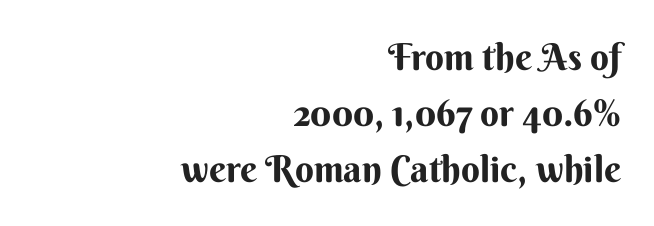
Q: Is the text italic (slanted)? A: No, it is upright.
Q: Is the typeface a serif or a sans-serif typeface? A: Sans-serif.
Q: Is the text underlined? A: No.
Q: How is the paragraph aligned? A: Right-aligned.
Q: Is the spacing between letters normal or unusually wide? A: Normal.
Q: Is the spacing between lines tight, normal or loose? A: Normal.
Q: Width (condensed, normal, or wide)? A: Normal.
Q: Stroke contrast? A: Medium.
Q: x-height? A: Small.
Q: Monospaced? A: No.
